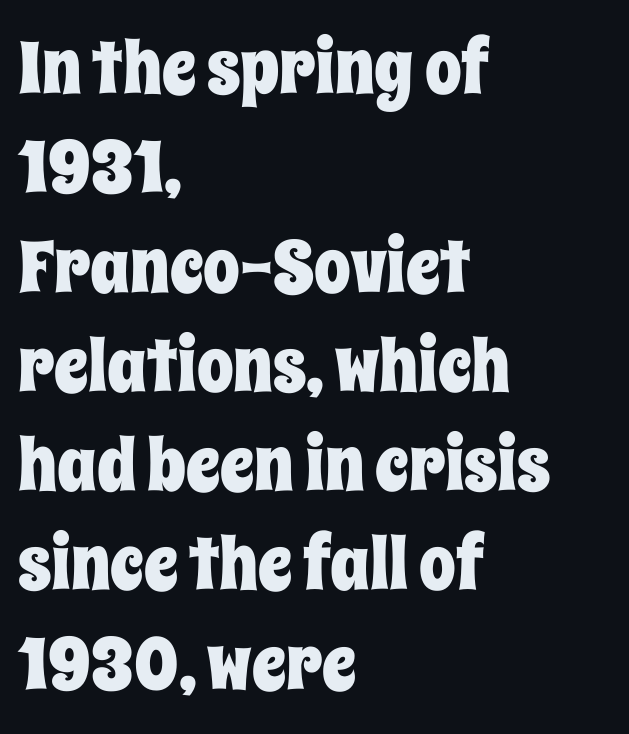
The image shows 73 px condensed type, upright; set left-aligned, normal line spacing (1.36x), normal letter spacing, not underlined; low stroke contrast and a large x-height.
